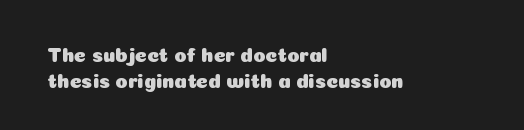
Q: Is the text italic (slanted)? A: No, it is upright.
Q: Is the text underlined? A: No.
Q: How is the paragraph aligned? A: Left-aligned.
Q: Is the spacing between letters normal or unusually wide? A: Normal.
Q: Is the spacing between lines tight, normal or loose? A: Normal.
